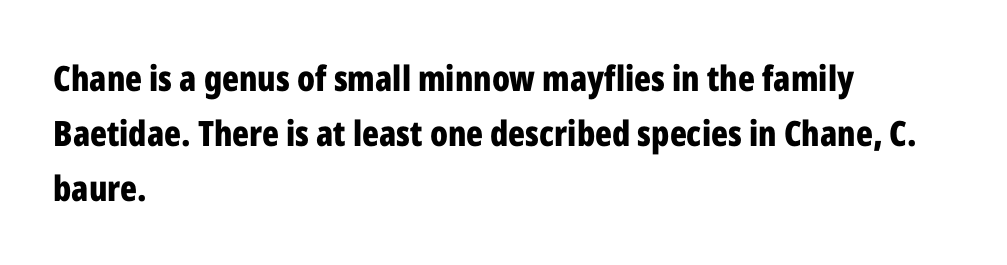
The image shows 35 px bold, condensed sans-serif type, upright; set left-aligned, normal line spacing (1.57x), normal letter spacing, not underlined; low stroke contrast and a medium x-height.
